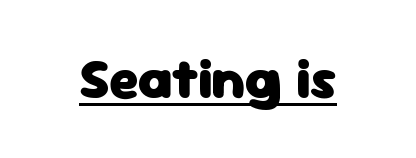
{"serif": "no", "italic": "no", "bold": "yes", "weight": "heavy", "width": "normal", "stroke_contrast": "low", "x_height": "medium", "monospaced": "no", "underline": "yes", "letter_spacing": "normal", "letter_spacing_em": 0.0, "glyph_px": 55}
